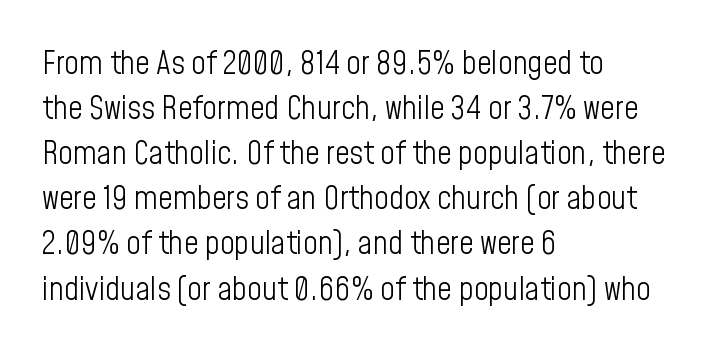
Stems here are at most as thick as an everyday book face. Note: no serifs on the glyphs. Descenders are the only things crossing below the line. Layout note: lines flush left. How would I describe the line gaps? Plain and ordinary.
